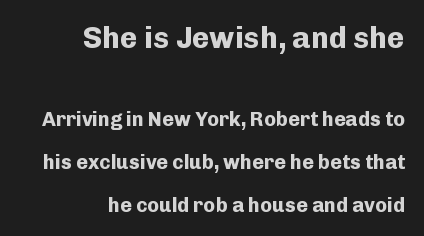
{"serif": "no", "italic": "no", "bold": "yes", "weight": "bold", "width": "normal", "stroke_contrast": "low", "x_height": "medium", "monospaced": "no", "underline": "no", "align": "right", "line_spacing": "loose", "line_spacing_ratio": 2.14, "letter_spacing": "normal", "letter_spacing_em": 0.0, "larger_block": "first", "size_ratio": 1.5, "glyph_px": 30}
